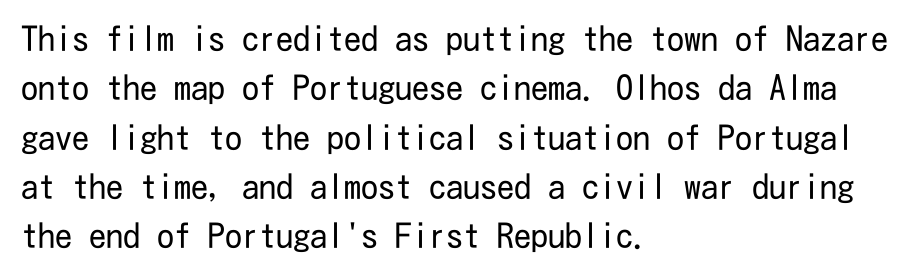
Q: Is the text bold? A: No.
Q: Is the text italic (slanted)? A: No, it is upright.
Q: Is the typeface a serif or a sans-serif typeface? A: Sans-serif.
Q: Is the text underlined? A: No.
Q: How is the paragraph aligned? A: Left-aligned.
Q: Is the spacing between letters normal or unusually wide? A: Normal.
Q: Is the spacing between lines tight, normal or loose? A: Normal.
Q: Width (condensed, normal, or wide)? A: Condensed.
Q: Stroke contrast? A: Low.
Q: x-height? A: Medium.
